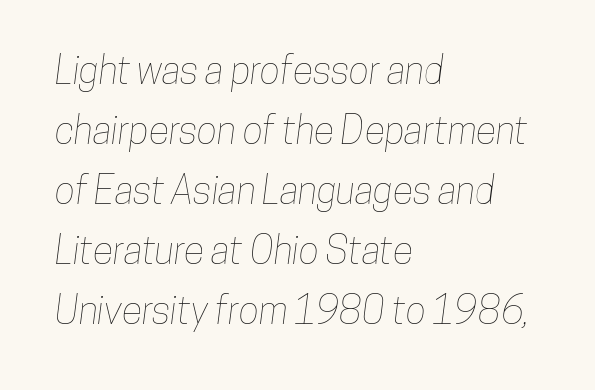
Here the designer chose a conventional face with non-uniform glyph widths. Leftover space on each line is placed entirely after the last word. Nothing unusual about the tracking: characters are spaced as the font intends. Leading matches the norm, producing a regular column. Just letters on the line, the space beneath them empty.
